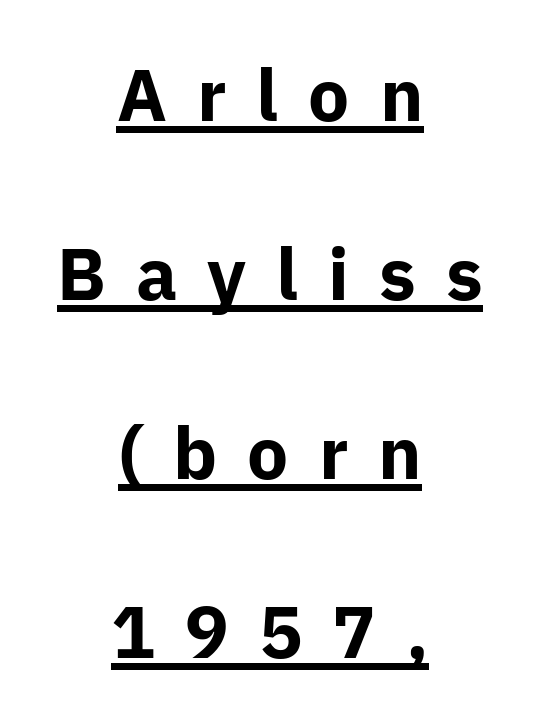
The image shows 73 px bold sans-serif type, upright; set centered, loose line spacing (2.45x), unusually wide letter spacing (+0.41 em), underlined; low stroke contrast and a medium x-height.
